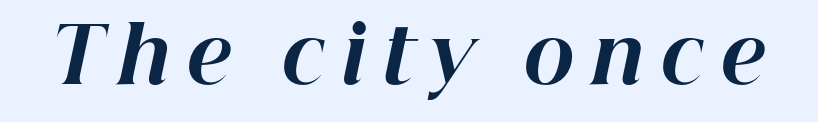
The image shows 77 px bold type, italic (leaning right); set unusually wide letter spacing (+0.21 em), not underlined; high stroke contrast and a medium x-height.
